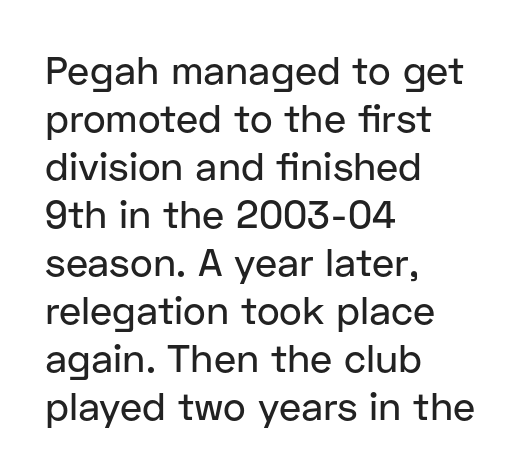
This rendering leaves character spacing at its baseline value. The passage shown is typed in a proportional face where columns would drift. The rendering shows plain stroke endings on the letterforms — a sans-serif design. The letters stand upright; this is a roman face. Horizontally, the lines are justified to the leading edge only.
